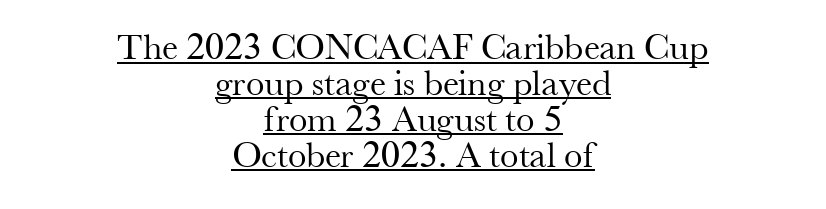
{"serif": "yes", "italic": "no", "bold": "no", "weight": "regular", "width": "normal", "stroke_contrast": "medium", "x_height": "small", "monospaced": "no", "underline": "yes", "align": "center", "line_spacing": "tight", "line_spacing_ratio": 0.97, "letter_spacing": "normal", "letter_spacing_em": 0.0, "glyph_px": 37}
